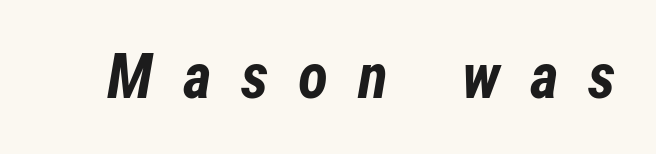
The baseline area is clear. Proportional: the letters do not fall into vertical columns. The rendering inserts visible extra space after every character. The axis of the letterforms is tilted away from vertical.
